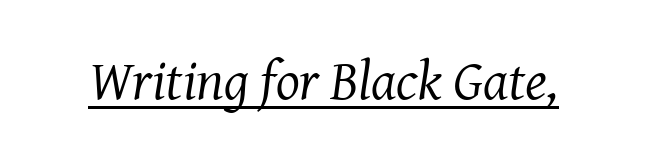
{"serif": "yes", "italic": "yes", "lean": "right", "slant_degrees": 8, "bold": "no", "weight": "regular", "width": "normal", "stroke_contrast": "medium", "x_height": "medium", "monospaced": "no", "underline": "yes", "letter_spacing": "normal", "letter_spacing_em": 0.0, "glyph_px": 56}
